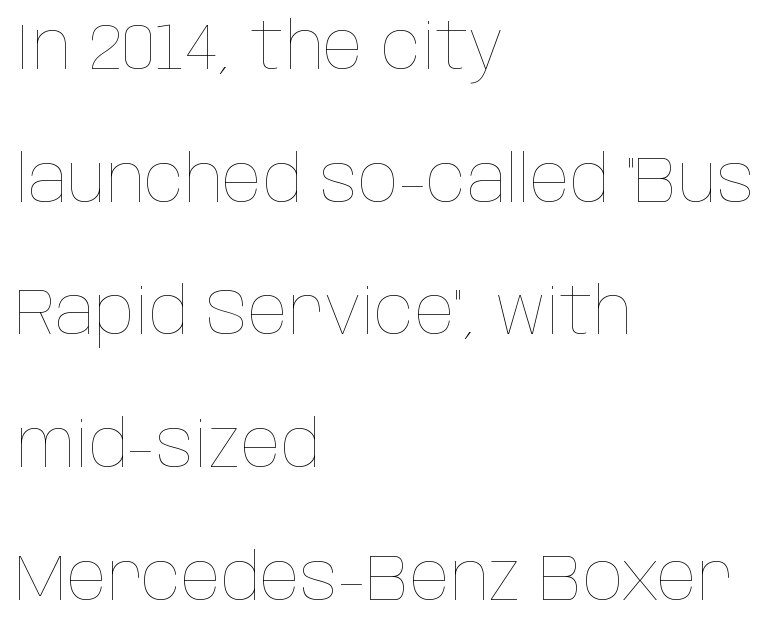
Stroke thickness stays within the range of a standard reading face or lighter. Notice how the stems are strictly vertical — no italics here. Each letter keeps its own natural width here, so spacing adapts to shape. Casual observation: everything's shoved over to the left. The face used here is rendered with its standard letterfit. Type without underlining.
